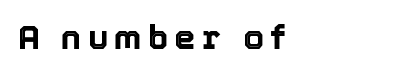
The image shows 34 px text type, upright; set left-aligned, not underlined; a medium x-height.
